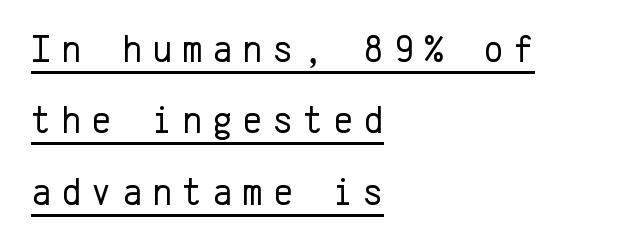
Q: Is the text bold? A: No.
Q: Is the text italic (slanted)? A: No, it is upright.
Q: Is the typeface a serif or a sans-serif typeface? A: Sans-serif.
Q: Is the text underlined? A: Yes.
Q: How is the paragraph aligned? A: Left-aligned.
Q: Is the spacing between letters normal or unusually wide? A: Unusually wide.
Q: Width (condensed, normal, or wide)? A: Normal.
Q: Stroke contrast? A: Low.
Q: x-height? A: Medium.
Q: Monospaced? A: Yes.
